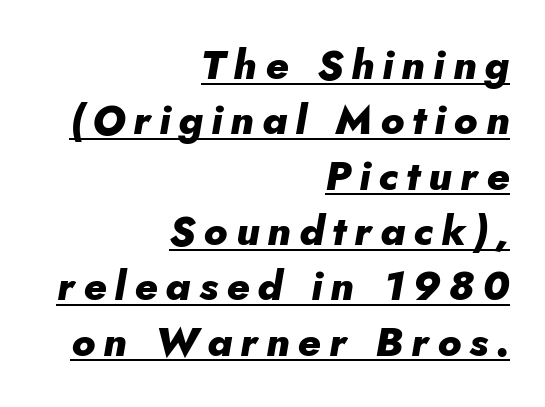
{"italic": "yes", "lean": "right", "slant_degrees": 10, "bold": "yes", "weight": "heavy", "width": "normal", "stroke_contrast": "low", "x_height": "small", "monospaced": "no", "underline": "yes", "align": "right", "line_spacing": "normal", "line_spacing_ratio": 1.35, "letter_spacing": "wide", "letter_spacing_em": 0.2, "glyph_px": 41}
